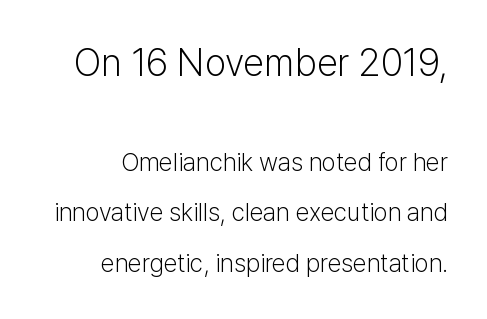
{"serif": "no", "italic": "no", "bold": "no", "weight": "light", "width": "normal", "stroke_contrast": "low", "x_height": "medium", "monospaced": "no", "underline": "no", "align": "right", "line_spacing": "loose", "line_spacing_ratio": 2.03, "letter_spacing": "normal", "letter_spacing_em": 0.0, "larger_block": "first", "size_ratio": 1.52, "glyph_px": 38}
